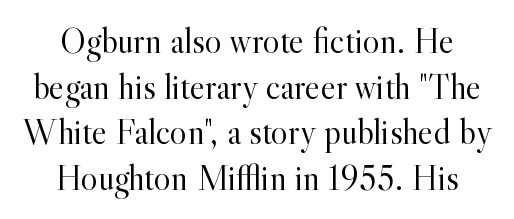
{"serif": "yes", "italic": "no", "bold": "no", "weight": "light", "width": "normal", "x_height": "small", "monospaced": "no", "underline": "no", "align": "center", "line_spacing": "normal", "line_spacing_ratio": 1.27, "letter_spacing": "normal", "letter_spacing_em": 0.0, "glyph_px": 36}
